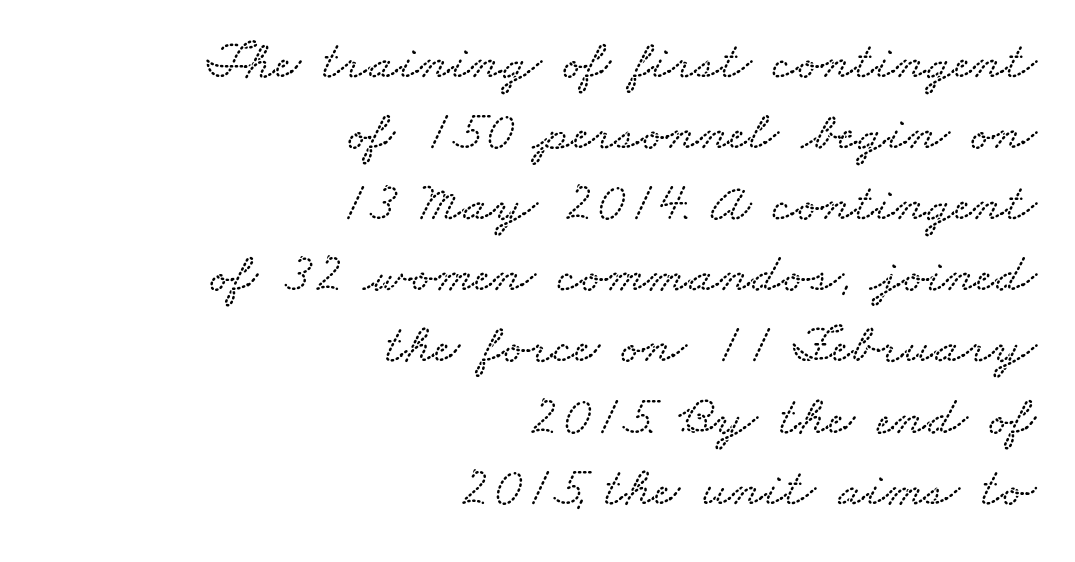
Q: Is the text underlined? A: No.
Q: How is the paragraph aligned? A: Right-aligned.
Q: Is the spacing between letters normal or unusually wide? A: Normal.
Q: Is the spacing between lines tight, normal or loose? A: Normal.
Q: Width (condensed, normal, or wide)? A: Wide.
Q: Stroke contrast? A: Low.
Q: x-height? A: Small.
Q: Monospaced? A: No.
